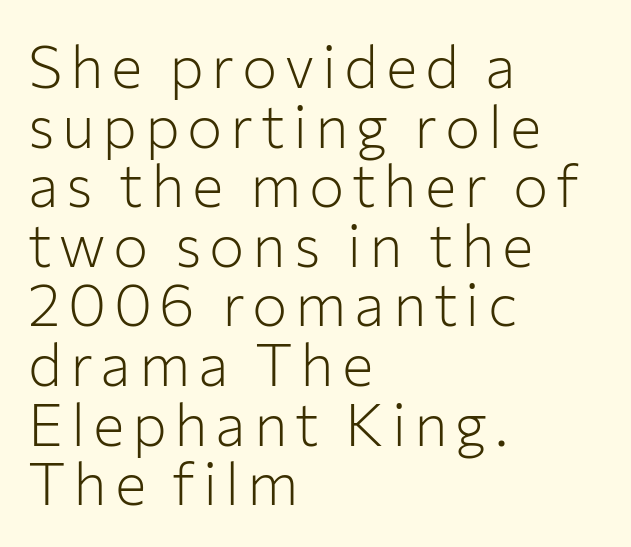
{"serif": "no", "italic": "no", "bold": "no", "weight": "light", "width": "normal", "stroke_contrast": "low", "x_height": "medium", "monospaced": "no", "underline": "no", "align": "left", "line_spacing": "tight", "line_spacing_ratio": 1.01, "glyph_px": 59}
